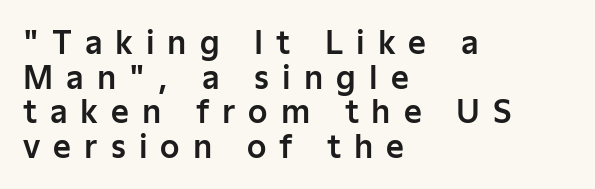
Here the glyphs are tracked loosely, breaking word shapes into spaced letters. Any mark beneath the type? The region is blank. Character widths vary here, with narrow letters taking less room than wide ones. The line-height multiplier appears low, near solid setting.
